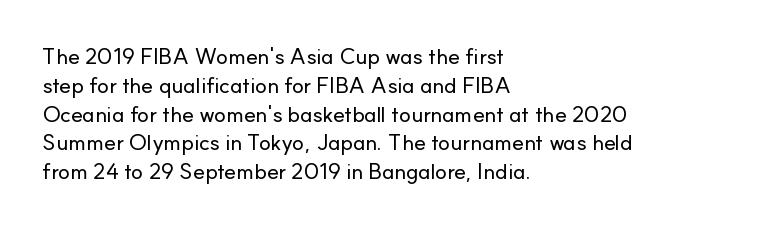
{"italic": "no", "underline": "no", "align": "left", "line_spacing": "normal", "line_spacing_ratio": 1.31, "letter_spacing": "normal", "letter_spacing_em": 0.0, "glyph_px": 22}
